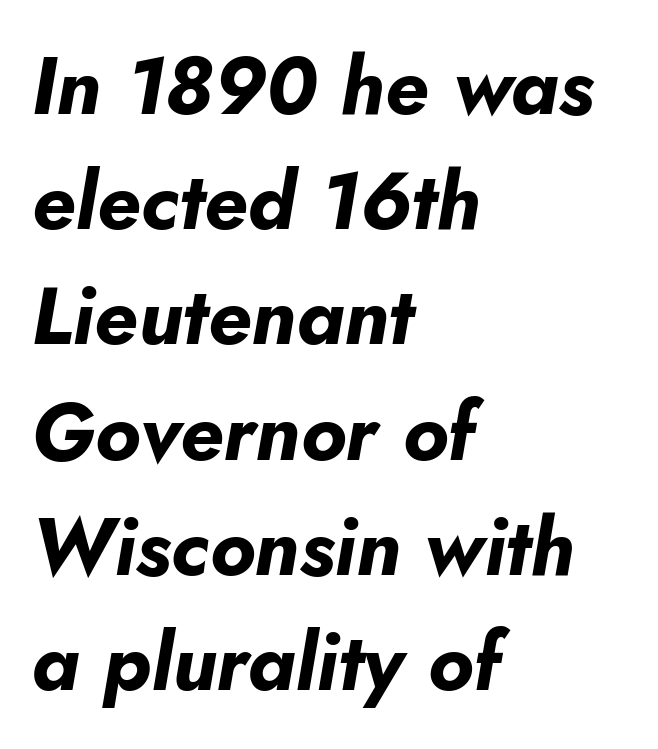
{"italic": "yes", "lean": "right", "slant_degrees": 10, "bold": "yes", "weight": "bold", "width": "normal", "stroke_contrast": "low", "x_height": "small", "monospaced": "no", "underline": "no", "align": "left", "line_spacing": "normal", "line_spacing_ratio": 1.44, "letter_spacing": "normal", "letter_spacing_em": 0.0, "glyph_px": 80}
